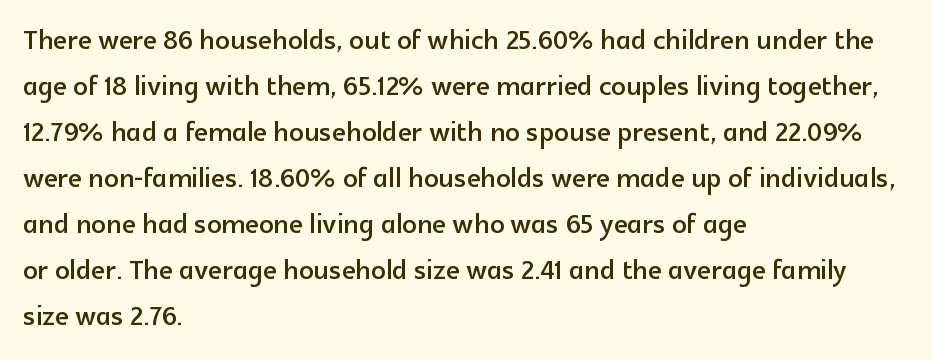
Q: Is the text italic (slanted)? A: No, it is upright.
Q: Is the typeface a serif or a sans-serif typeface? A: Sans-serif.
Q: Is the text underlined? A: No.
Q: How is the paragraph aligned? A: Left-aligned.
Q: Is the spacing between letters normal or unusually wide? A: Normal.
Q: Is the spacing between lines tight, normal or loose? A: Normal.
Q: Width (condensed, normal, or wide)? A: Normal.
Q: x-height? A: Medium.
Q: Monospaced? A: No.
